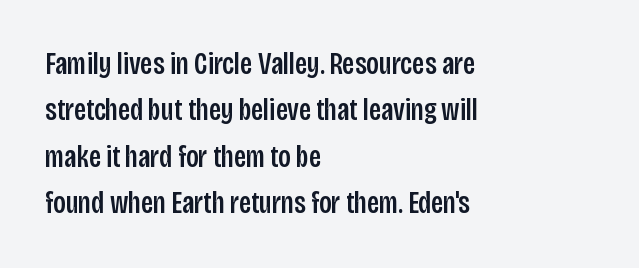
The image shows 31 px condensed sans-serif type, upright; set left-aligned, normal line spacing (1.5x), normal letter spacing, not underlined; low stroke contrast and a large x-height.
